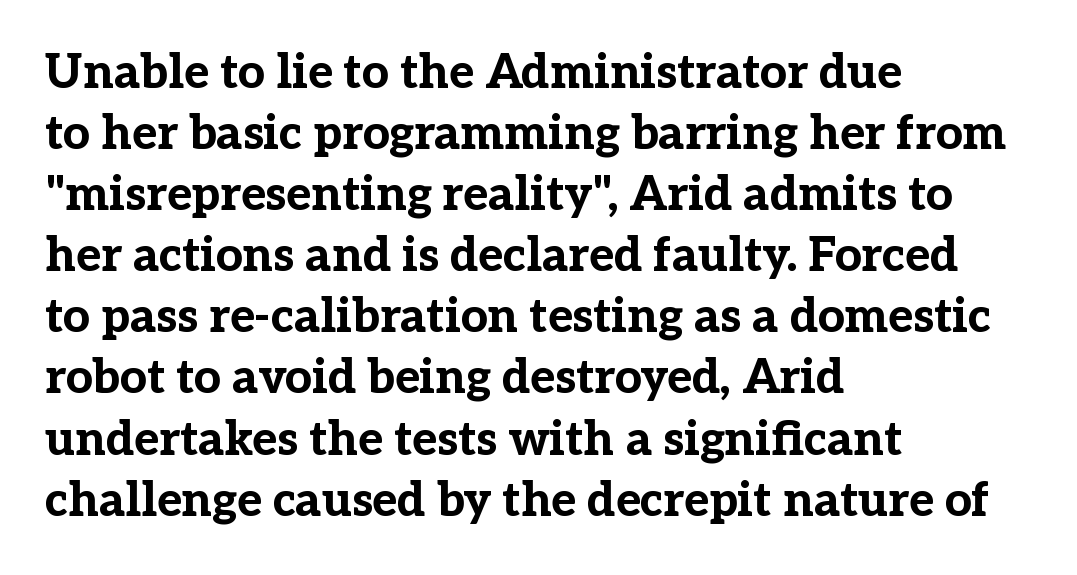
The image shows 47 px bold serif type, upright; set left-aligned, normal line spacing (1.3x), normal letter spacing, not underlined; low stroke contrast and a medium x-height.
